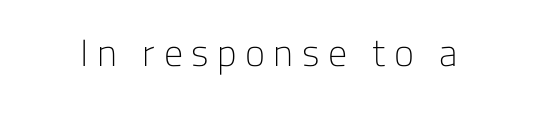
{"serif": "no", "italic": "no", "bold": "no", "weight": "light", "width": "normal", "stroke_contrast": "low", "x_height": "medium", "monospaced": "no", "underline": "no", "letter_spacing": "wide", "letter_spacing_em": 0.22, "glyph_px": 38}
